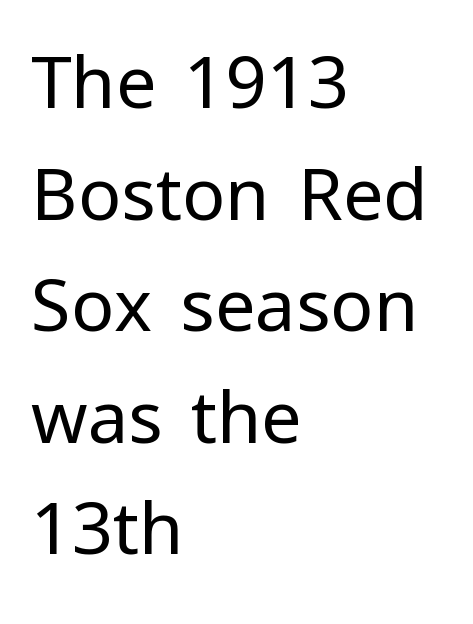
The image shows 72 px regular-weight sans-serif type, upright; set left-aligned, normal line spacing (1.55x), normal letter spacing, not underlined; low stroke contrast and a medium x-height.
